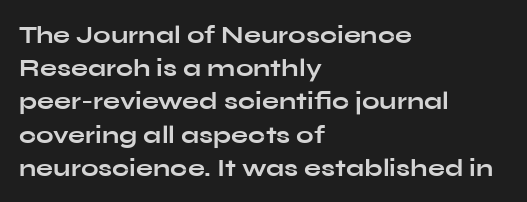
The image shows 25 px bold type, upright; set left-aligned, normal line spacing (1.33x), normal letter spacing, not underlined.
